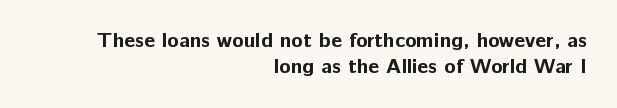
{"italic": "no", "bold": "yes", "underline": "no", "align": "right", "line_spacing_ratio": 1.23, "letter_spacing": "normal", "letter_spacing_em": 0.0, "glyph_px": 21}
